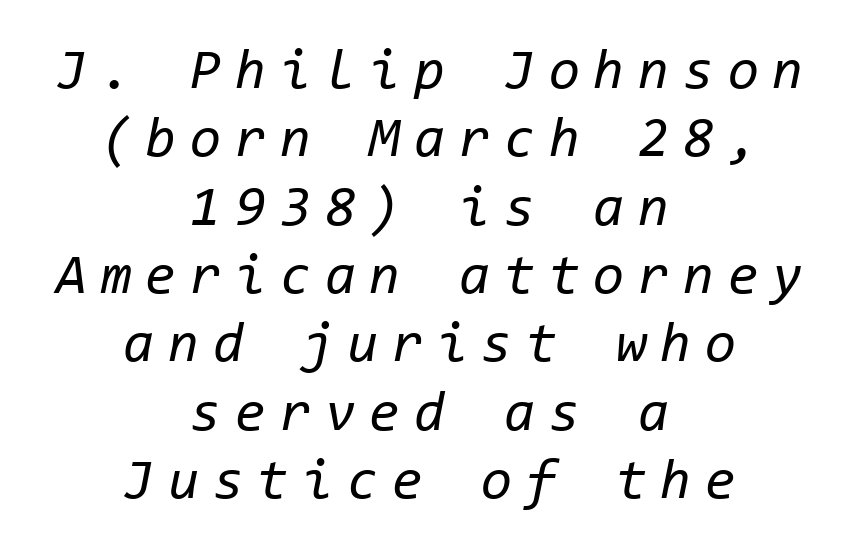
Spacing verdict: monospaced, one width for all characters. Someone cranked the tracking dial way up on this one. Observe the lean: these are italic letterforms. Bold? No — there's no thickening of the strokes.
